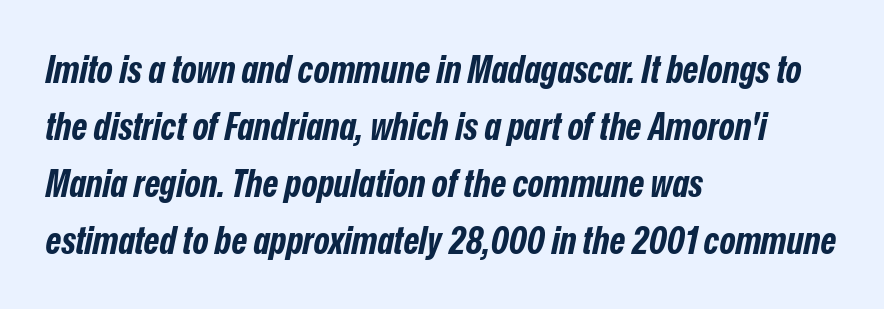
Q: Is the text bold? A: Yes.
Q: Is the text italic (slanted)? A: Yes, it leans right by about 12 degrees.
Q: Is the text underlined? A: No.
Q: How is the paragraph aligned? A: Left-aligned.
Q: Is the spacing between letters normal or unusually wide? A: Normal.
Q: Is the spacing between lines tight, normal or loose? A: Normal.
Q: Width (condensed, normal, or wide)? A: Condensed.
Q: Stroke contrast? A: Low.
Q: x-height? A: Medium.
Q: Monospaced? A: No.
